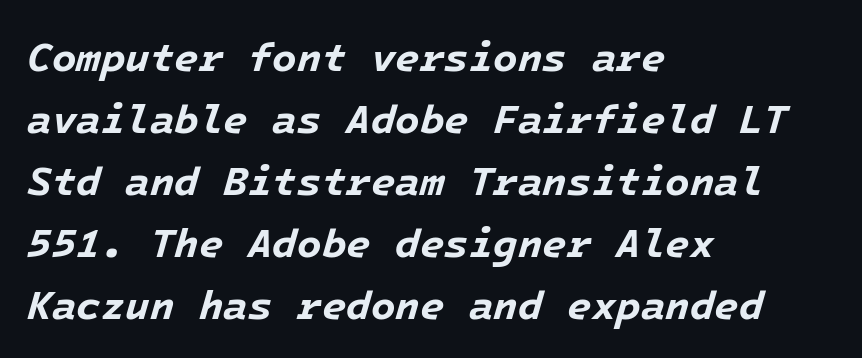
Q: Is the text bold? A: Yes.
Q: Is the text italic (slanted)? A: Yes, it leans right by about 16 degrees.
Q: Is the text underlined? A: No.
Q: How is the paragraph aligned? A: Left-aligned.
Q: Is the spacing between letters normal or unusually wide? A: Normal.
Q: Is the spacing between lines tight, normal or loose? A: Normal.
Q: Width (condensed, normal, or wide)? A: Normal.
Q: Stroke contrast? A: Low.
Q: x-height? A: Medium.
